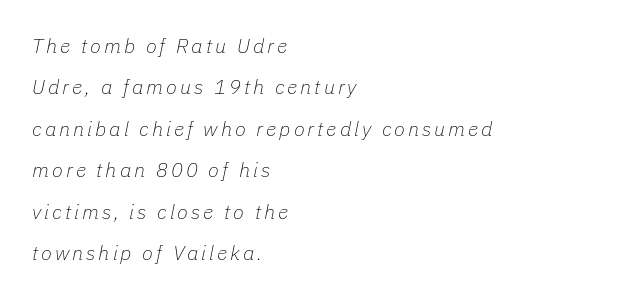
Quick note: italic. Only glyphs here, with clear space below each row. The setting favours the left margin, as ordinary paragraphs usually do. A quiet, ordinary-to-light weight characterises the typeface. Vertically, the passage feels expansive, rows floating well apart.
